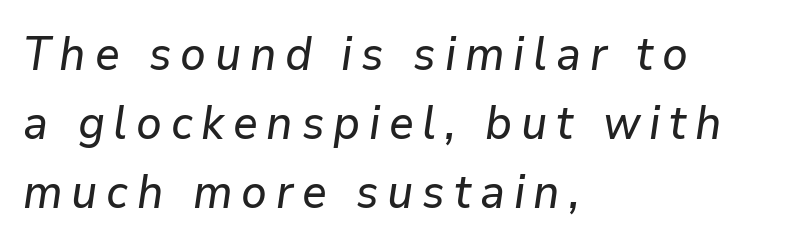
Q: Is the text italic (slanted)? A: Yes, it leans right by about 9 degrees.
Q: Is the text underlined? A: No.
Q: How is the paragraph aligned? A: Left-aligned.
Q: Is the spacing between lines tight, normal or loose? A: Normal.
Q: Width (condensed, normal, or wide)? A: Normal.
Q: Stroke contrast? A: Low.
Q: x-height? A: Medium.
Q: Monospaced? A: No.
